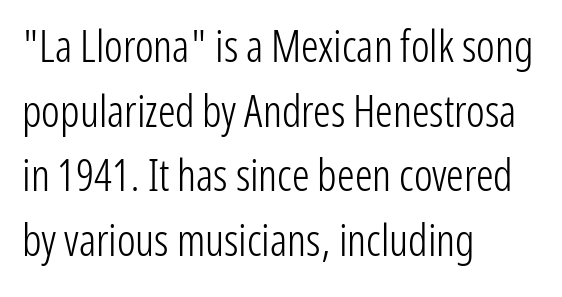
Line starts are locked; line ends wander. Characters remain perfectly vertical along every line. Each letter keeps its own natural width here, so spacing adapts to shape. Each row of text sits above clean, open space. No extra ink here — the face is not bold. The space between consecutive lines is moderate.
